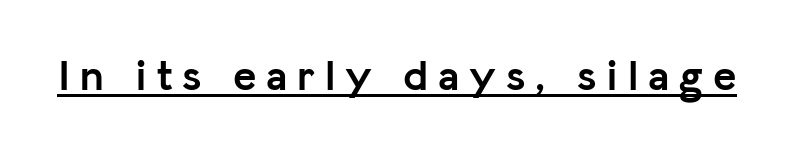
Q: Is the text bold? A: Yes.
Q: Is the text italic (slanted)? A: No, it is upright.
Q: Is the typeface a serif or a sans-serif typeface? A: Sans-serif.
Q: Is the text underlined? A: Yes.
Q: Is the spacing between letters normal or unusually wide? A: Unusually wide.
Q: Width (condensed, normal, or wide)? A: Normal.
Q: Stroke contrast? A: Low.
Q: x-height? A: Medium.
Q: Monospaced? A: No.
